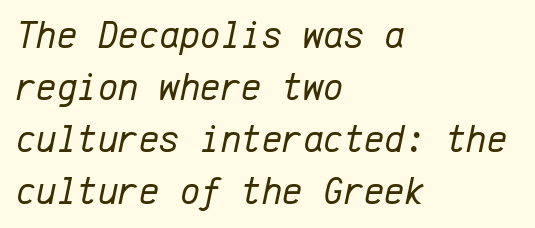
Q: Is the text bold? A: No.
Q: Is the text italic (slanted)? A: Yes, it leans right by about 12 degrees.
Q: Is the text underlined? A: No.
Q: How is the paragraph aligned? A: Left-aligned.
Q: Is the spacing between letters normal or unusually wide? A: Normal.
Q: Is the spacing between lines tight, normal or loose? A: Normal.
Q: Width (condensed, normal, or wide)? A: Normal.
Q: Stroke contrast? A: Low.
Q: x-height? A: Medium.
Q: Monospaced? A: Yes.
